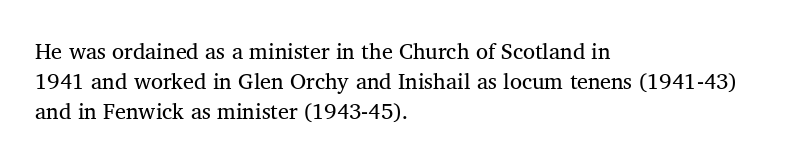
Reading down the column, the eye jumps a familiar distance to each next line. Left-aligned paragraph, ragged on the right. Check under the words: just untouched page. Nope, not italic — everything's standing straight.
